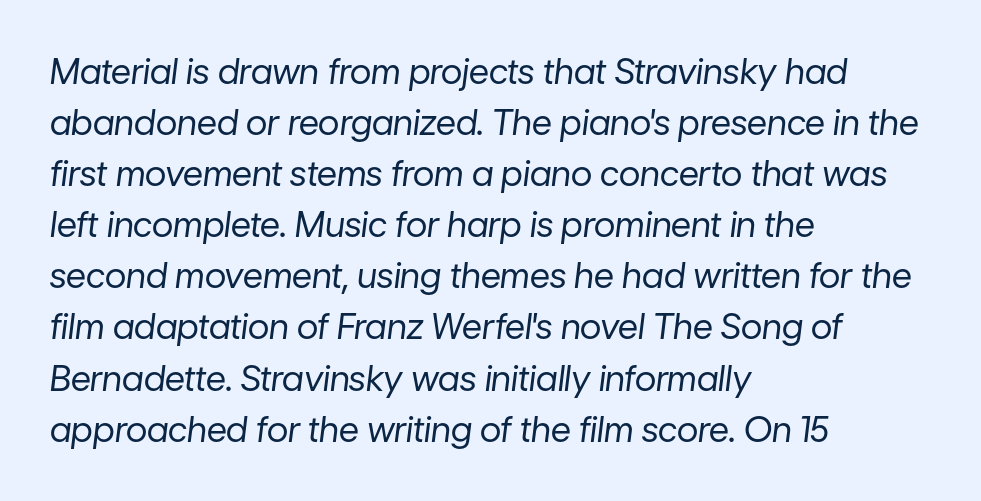
{"italic": "yes", "lean": "right", "slant_degrees": 7, "bold": "no", "weight": "regular", "width": "normal", "stroke_contrast": "low", "x_height": "medium", "monospaced": "no", "underline": "no", "align": "left", "line_spacing": "normal", "line_spacing_ratio": 1.46, "letter_spacing": "normal", "letter_spacing_em": 0.0, "glyph_px": 35}
